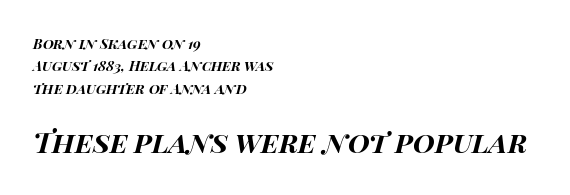
Q: Is the text bold? A: Yes.
Q: Is the text italic (slanted)? A: Yes, it leans right by about 14 degrees.
Q: Is the text underlined? A: No.
Q: How is the paragraph aligned? A: Left-aligned.
Q: Is the spacing between letters normal or unusually wide? A: Normal.
Q: Is the spacing between lines tight, normal or loose? A: Normal.
Q: Which block of text is set in a larger size, the first (top) or the second (bottom)? A: The second (bottom) one.
Q: Width (condensed, normal, or wide)? A: Wide.
Q: Stroke contrast? A: High.
Q: x-height? A: Large.
Q: Monospaced? A: No.
